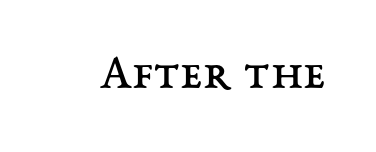
The image shows 51 px regular-weight type, upright; set normal letter spacing, not underlined; medium stroke contrast and a medium x-height.
